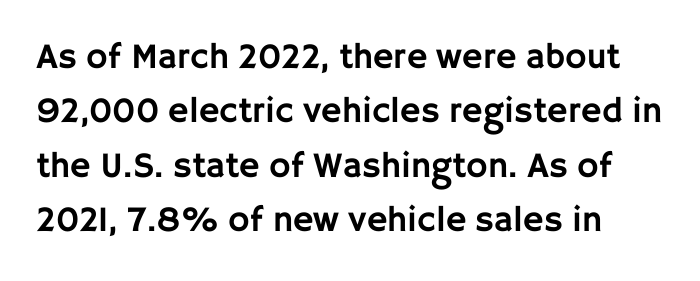
{"serif": "no", "italic": "no", "width": "normal", "stroke_contrast": "low", "x_height": "large", "monospaced": "no", "underline": "no", "line_spacing": "normal", "line_spacing_ratio": 1.51, "letter_spacing": "normal", "letter_spacing_em": 0.0, "glyph_px": 36}
